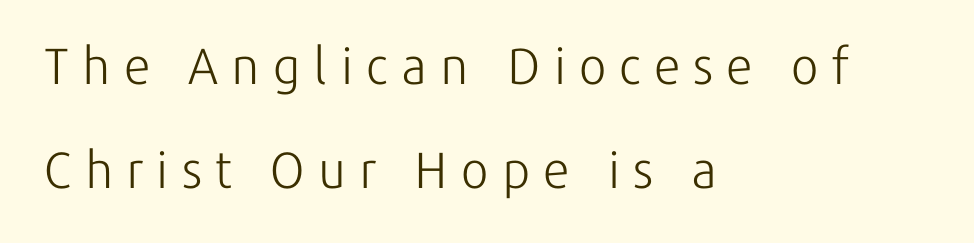
The image shows 51 px light sans-serif type, upright; set left-aligned, loose line spacing (2.03x), unusually wide letter spacing (+0.26 em), not underlined; low stroke contrast and a medium x-height.
